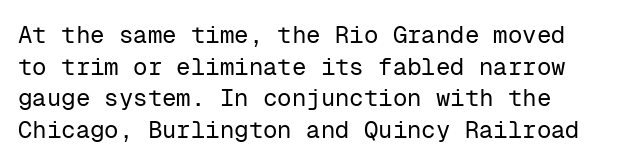
Q: Is the text bold? A: No.
Q: Is the text italic (slanted)? A: No, it is upright.
Q: Is the text underlined? A: No.
Q: Is the spacing between letters normal or unusually wide? A: Normal.
Q: Is the spacing between lines tight, normal or loose? A: Normal.
